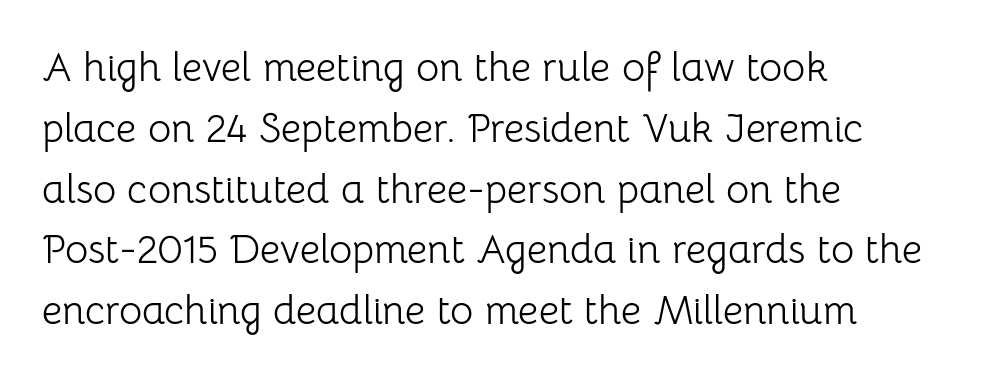
Caption: face not bold, strokes unweighted. Letter spacing: default. This rendering features lettering with no underline. The line-height multiplier appears to be the usual default. Proportional: the letters do not fall into vertical columns. Quick note: not italic, upright.
